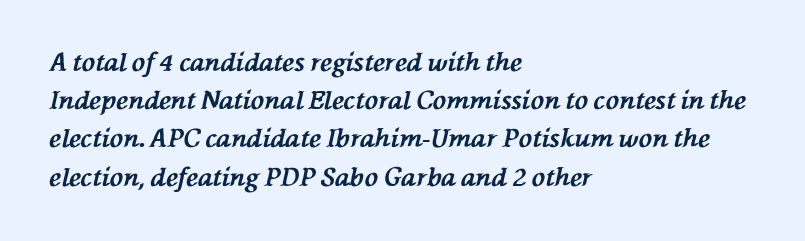
The image shows 25 px bold type, italic (leaning left); set left-aligned, normal line spacing (1.53x), normal letter spacing, not underlined.
